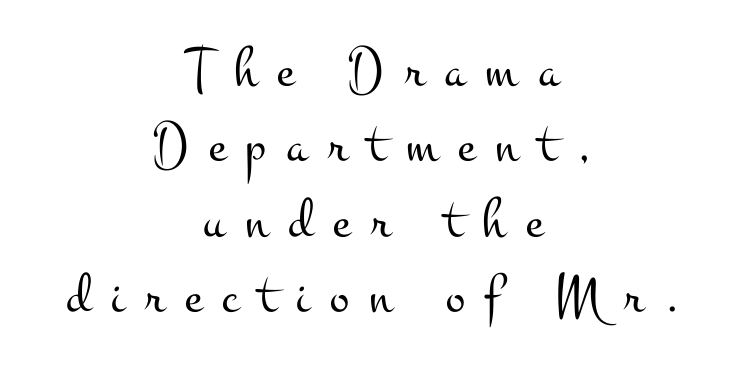
Q: Is the text bold? A: No.
Q: Is the text italic (slanted)? A: Yes.
Q: Is the typeface a serif or a sans-serif typeface? A: Serif.
Q: Is the text underlined? A: No.
Q: How is the paragraph aligned? A: Centered.
Q: Is the spacing between letters normal or unusually wide? A: Unusually wide.
Q: Is the spacing between lines tight, normal or loose? A: Normal.
Q: Width (condensed, normal, or wide)? A: Wide.
Q: Stroke contrast? A: Medium.
Q: x-height? A: Small.
Q: Monospaced? A: No.
